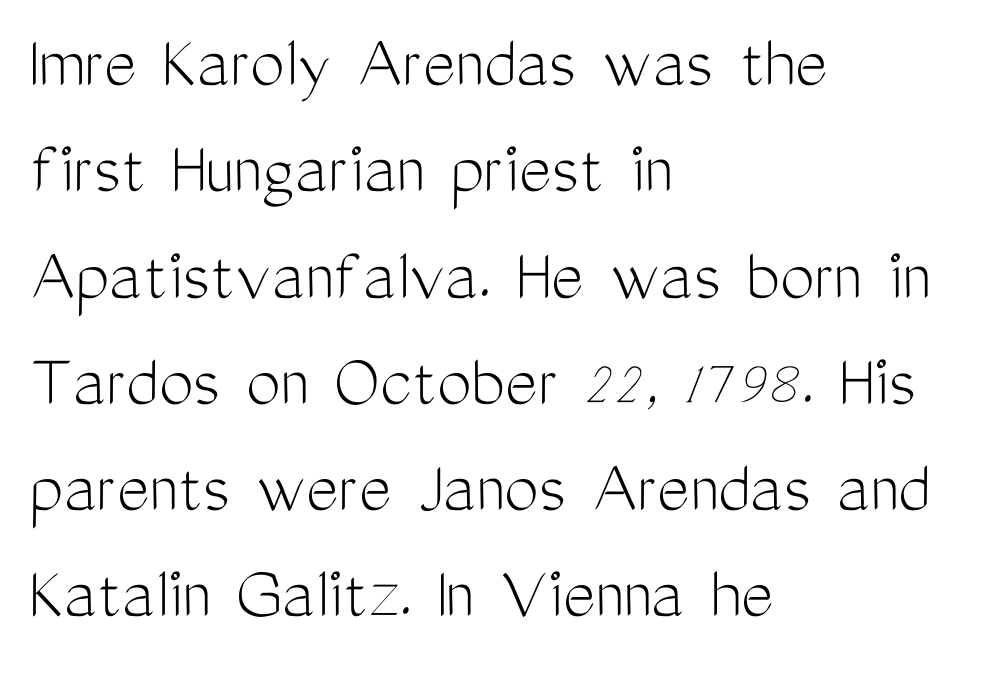
{"serif": "no", "italic": "no", "bold": "no", "weight": "light", "width": "condensed", "stroke_contrast": "medium", "x_height": "medium", "monospaced": "no", "underline": "no", "align": "left", "line_spacing": "normal", "line_spacing_ratio": 1.38, "letter_spacing": "normal", "letter_spacing_em": 0.0, "glyph_px": 77}
